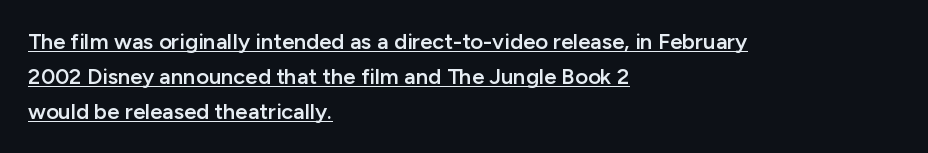
The image shows 22 px text type, upright; set left-aligned, normal line spacing (1.59x), normal letter spacing, underlined.
